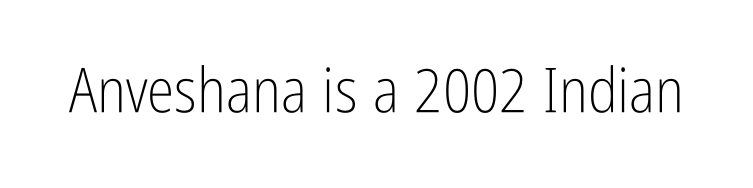
Characters remain perfectly vertical along every line. Caption: face not bold, strokes unweighted. Descender tails drop into unmarked territory. Students, note that the glyphs here touch the page at normal intervals. Each letter keeps its own natural width here, so spacing adapts to shape. Typographically, this falls in the sans-serif category.
